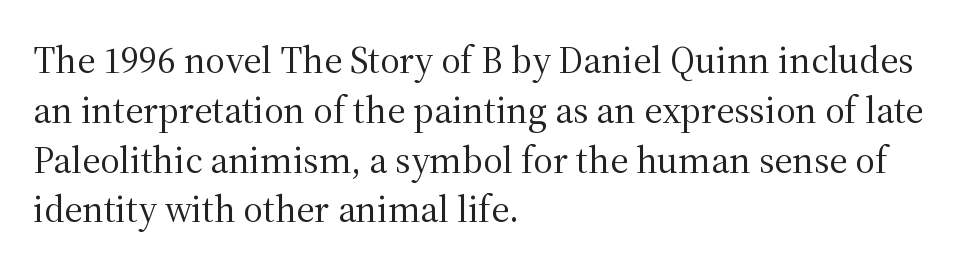
The image shows 38 px regular-weight serif type, upright; set left-aligned, normal line spacing (1.31x), normal letter spacing, not underlined; medium stroke contrast and a medium x-height.
